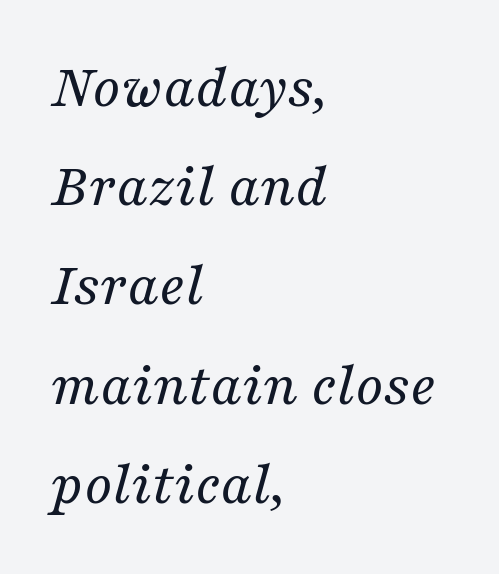
The image shows 62 px regular-weight serif type, italic (leaning right); set left-aligned, normal line spacing (1.6x), normal letter spacing, not underlined; medium stroke contrast and a medium x-height.
